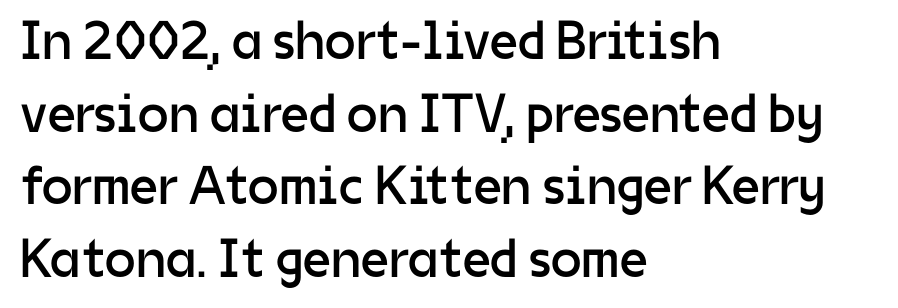
{"serif": "no", "italic": "no", "bold": "no", "weight": "regular", "width": "normal", "stroke_contrast": "low", "x_height": "medium", "monospaced": "no", "underline": "no", "align": "left", "line_spacing": "normal", "line_spacing_ratio": 1.32, "letter_spacing": "normal", "letter_spacing_em": 0.0, "glyph_px": 55}
